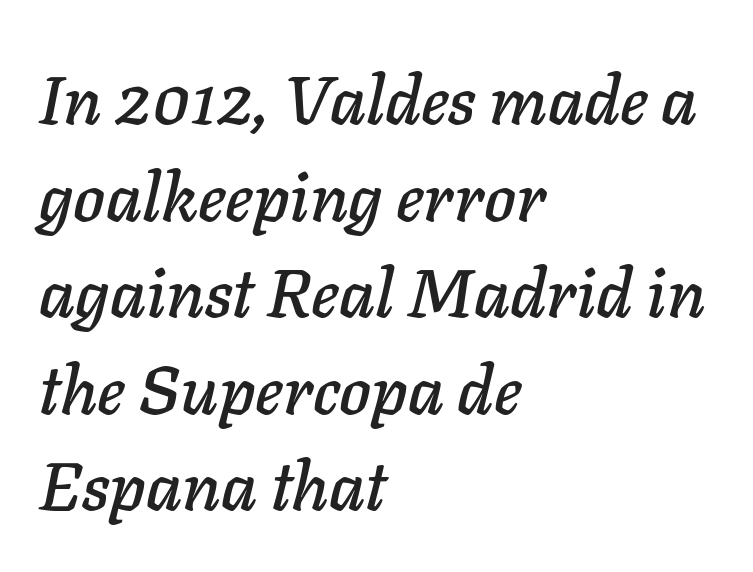
The image shows 68 px text type, italic (leaning right); set left-aligned, normal line spacing (1.42x), normal letter spacing, not underlined; low stroke contrast and a medium x-height.
